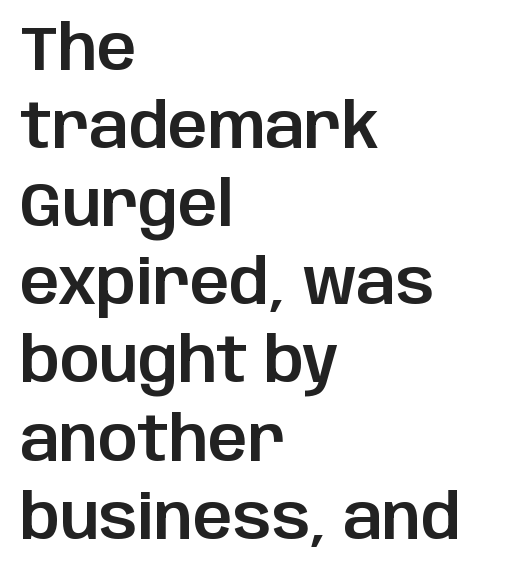
Q: Is the text italic (slanted)? A: No, it is upright.
Q: Is the typeface a serif or a sans-serif typeface? A: Sans-serif.
Q: Is the text underlined? A: No.
Q: How is the paragraph aligned? A: Left-aligned.
Q: Is the spacing between letters normal or unusually wide? A: Normal.
Q: Is the spacing between lines tight, normal or loose? A: Normal.
Q: Width (condensed, normal, or wide)? A: Normal.
Q: Stroke contrast? A: Low.
Q: x-height? A: Large.
Q: Monospaced? A: No.
